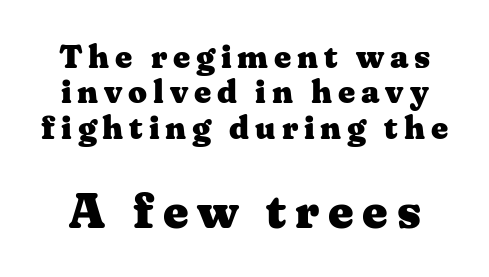
The image shows 49 px heavy, wide serif type, upright; set tight line spacing (1.07x), not underlined; the second (bottom) block is 1.48x larger; medium stroke contrast and a medium x-height.
